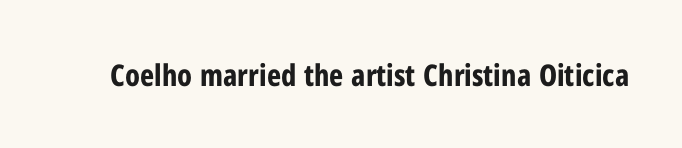
Q: Is the text bold? A: Yes.
Q: Is the text italic (slanted)? A: No, it is upright.
Q: Is the typeface a serif or a sans-serif typeface? A: Sans-serif.
Q: Is the text underlined? A: No.
Q: Is the spacing between letters normal or unusually wide? A: Normal.
Q: Width (condensed, normal, or wide)? A: Condensed.
Q: Stroke contrast? A: Low.
Q: x-height? A: Medium.
Q: Monospaced? A: No.
